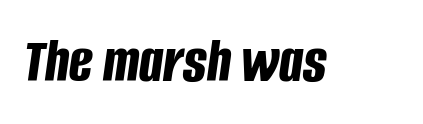
The image shows 63 px bold, condensed type, italic (leaning right); set normal letter spacing, not underlined; low stroke contrast and a large x-height.
